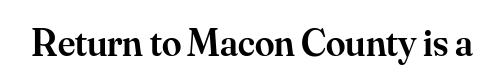
{"serif": "yes", "italic": "no", "bold": "semi", "weight": "semibold", "width": "normal", "stroke_contrast": "medium", "x_height": "small", "monospaced": "no", "underline": "no", "letter_spacing": "normal", "letter_spacing_em": 0.0, "glyph_px": 39}
